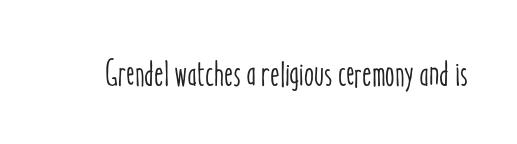
Q: Is the text italic (slanted)? A: No, it is upright.
Q: Is the text underlined? A: No.
Q: Is the spacing between letters normal or unusually wide? A: Normal.
Q: Width (condensed, normal, or wide)? A: Condensed.
Q: Stroke contrast? A: Low.
Q: x-height? A: Medium.
Q: Monospaced? A: No.
